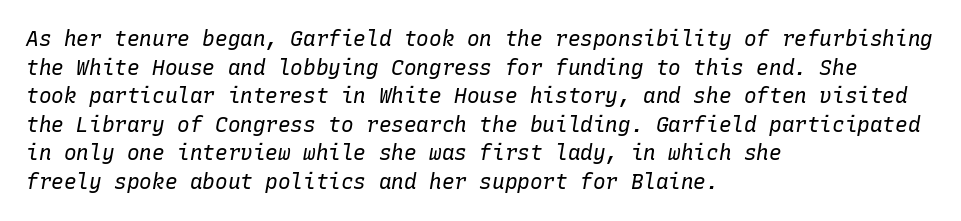
{"italic": "yes", "lean": "right", "slant_degrees": 10, "bold": "no", "underline": "no", "align": "left", "line_spacing": "normal", "line_spacing_ratio": 1.36, "letter_spacing": "normal", "letter_spacing_em": 0.0, "glyph_px": 21}
